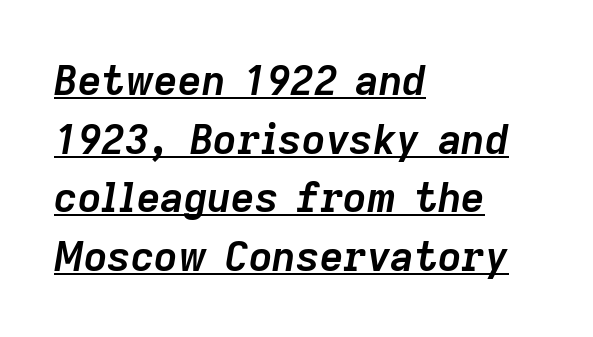
Q: Is the text bold? A: Yes.
Q: Is the text italic (slanted)? A: Yes, it leans right by about 9 degrees.
Q: Is the text underlined? A: Yes.
Q: How is the paragraph aligned? A: Left-aligned.
Q: Is the spacing between letters normal or unusually wide? A: Normal.
Q: Is the spacing between lines tight, normal or loose? A: Normal.
Q: Width (condensed, normal, or wide)? A: Normal.
Q: Stroke contrast? A: Low.
Q: x-height? A: Medium.
Q: Monospaced? A: No.
